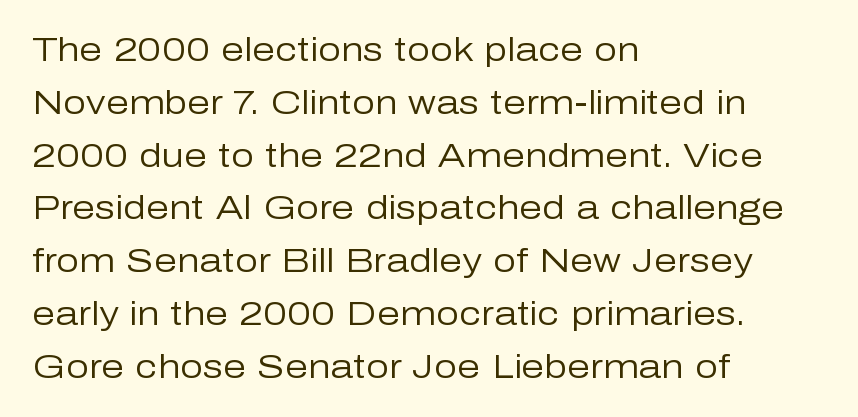
Q: Is the text bold? A: No.
Q: Is the text italic (slanted)? A: No, it is upright.
Q: Is the typeface a serif or a sans-serif typeface? A: Sans-serif.
Q: Is the text underlined? A: No.
Q: How is the paragraph aligned? A: Left-aligned.
Q: Is the spacing between letters normal or unusually wide? A: Normal.
Q: Is the spacing between lines tight, normal or loose? A: Normal.
Q: Width (condensed, normal, or wide)? A: Normal.
Q: Stroke contrast? A: Low.
Q: x-height? A: Medium.
Q: Monospaced? A: No.
